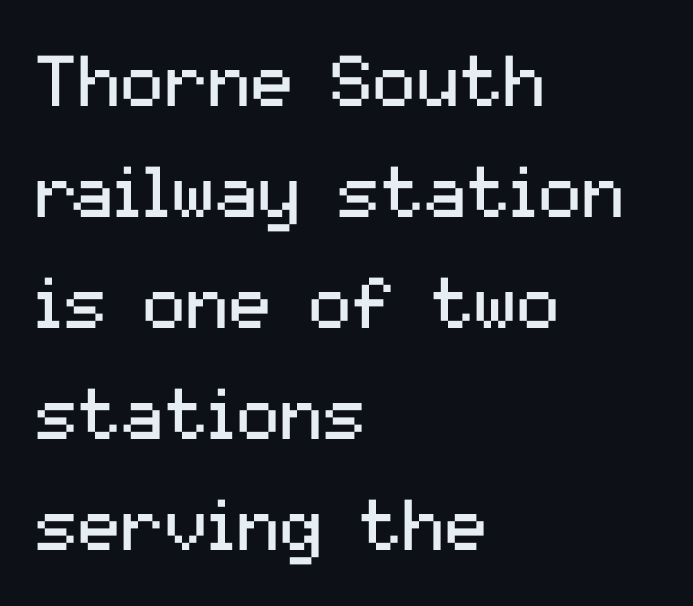
{"serif": "no", "italic": "no", "bold": "no", "weight": "regular", "width": "normal", "stroke_contrast": "medium", "x_height": "medium", "monospaced": "no", "underline": "no", "align": "left", "line_spacing": "normal", "line_spacing_ratio": 1.54, "letter_spacing": "normal", "letter_spacing_em": 0.0, "glyph_px": 72}
